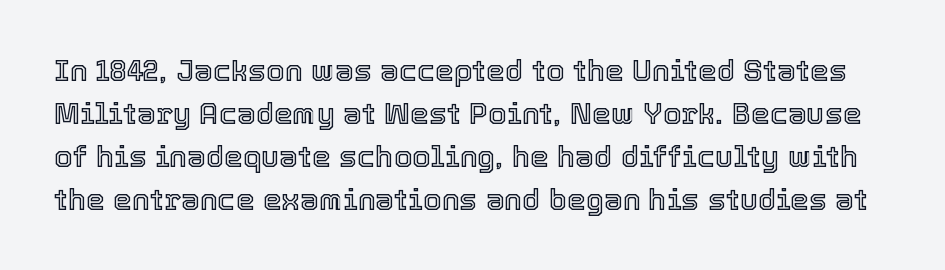
The image shows 30 px text type, upright; set normal line spacing (1.43x), normal letter spacing, not underlined; a medium x-height.
